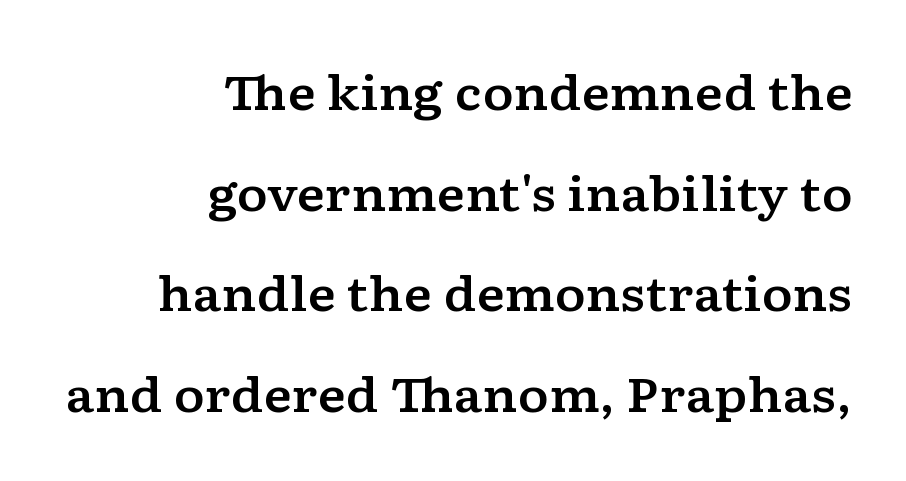
Nobody touched the tracking dial on this one. Characters remain perfectly vertical along every line. The letters carry serifs — small finishing strokes at the ends of their stems. The glyphs are unaccompanied by any horizontal stroke below them.
